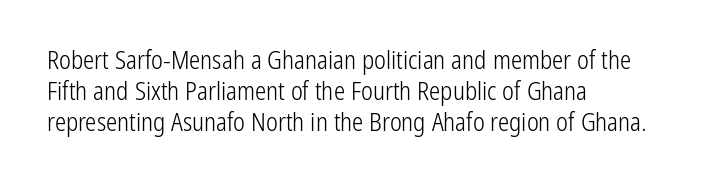
Q: Is the text bold? A: No.
Q: Is the text italic (slanted)? A: No, it is upright.
Q: Is the text underlined? A: No.
Q: How is the paragraph aligned? A: Left-aligned.
Q: Is the spacing between letters normal or unusually wide? A: Normal.
Q: Is the spacing between lines tight, normal or loose? A: Normal.
